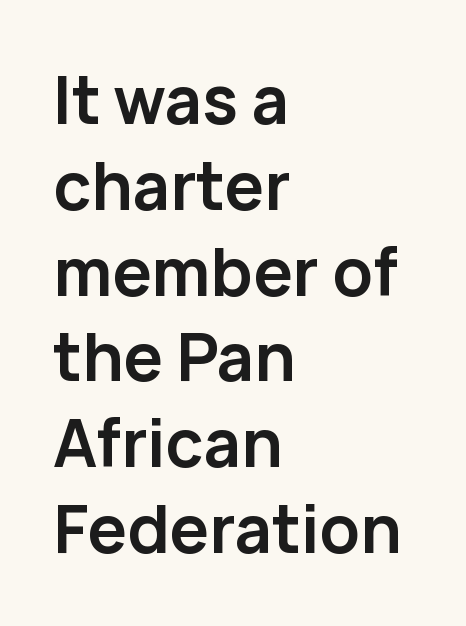
Beneath every word, the page is bare. The letterforms sit shoulder to shoulder at normal distance. Is this a sans? Yes — the strokes have no serifs. Interline gaps are of average width in this sample. A full-strength bold gives these letters their thick strokes. A roman cut, with each character standing at attention.
